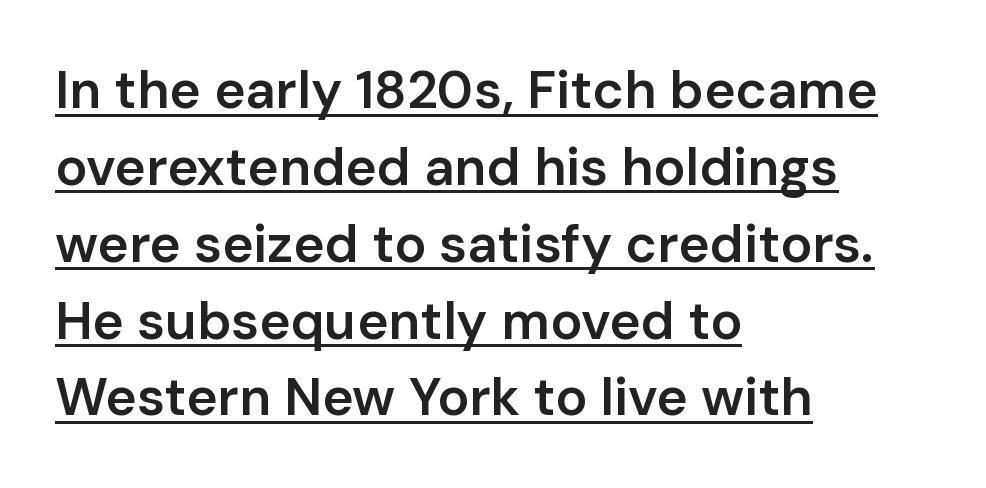
Q: Is the text bold? A: Semi-bold.
Q: Is the text italic (slanted)? A: No, it is upright.
Q: Is the typeface a serif or a sans-serif typeface? A: Sans-serif.
Q: Is the text underlined? A: Yes.
Q: How is the paragraph aligned? A: Left-aligned.
Q: Is the spacing between letters normal or unusually wide? A: Normal.
Q: Is the spacing between lines tight, normal or loose? A: Normal.
Q: Width (condensed, normal, or wide)? A: Normal.
Q: Stroke contrast? A: Low.
Q: x-height? A: Medium.
Q: Monospaced? A: No.
